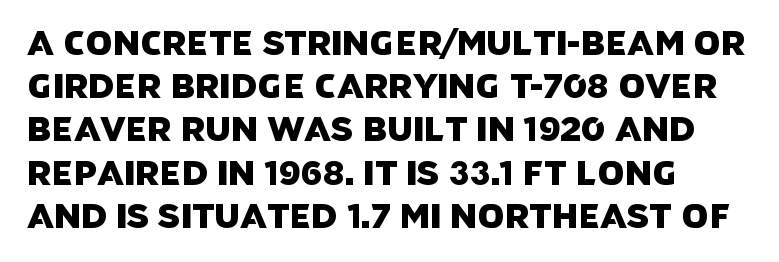
Q: Is the typeface a serif or a sans-serif typeface? A: Sans-serif.
Q: Is the text underlined? A: No.
Q: How is the paragraph aligned? A: Left-aligned.
Q: Is the spacing between letters normal or unusually wide? A: Normal.
Q: Is the spacing between lines tight, normal or loose? A: Normal.
Q: Width (condensed, normal, or wide)? A: Normal.
Q: Stroke contrast? A: Low.
Q: x-height? A: Large.
Q: Monospaced? A: No.
